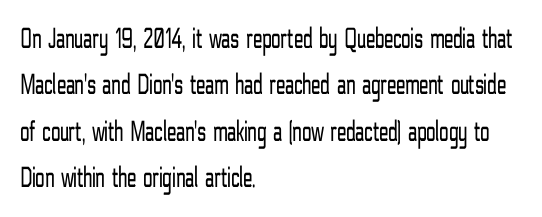
{"serif": "no", "italic": "no", "bold": "no", "weight": "light", "width": "condensed", "stroke_contrast": "low", "x_height": "medium", "monospaced": "no", "underline": "no", "align": "left", "line_spacing": "normal", "line_spacing_ratio": 1.55, "letter_spacing": "normal", "letter_spacing_em": 0.0, "glyph_px": 30}
